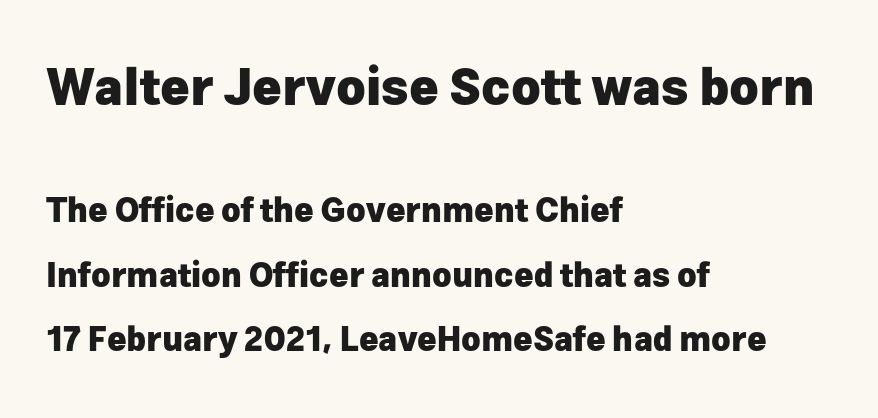
Q: Is the text bold? A: Yes.
Q: Is the text italic (slanted)? A: No, it is upright.
Q: Is the typeface a serif or a sans-serif typeface? A: Sans-serif.
Q: Is the text underlined? A: No.
Q: How is the paragraph aligned? A: Left-aligned.
Q: Is the spacing between letters normal or unusually wide? A: Normal.
Q: Is the spacing between lines tight, normal or loose? A: Loose.
Q: Which block of text is set in a larger size, the first (top) or the second (bottom)? A: The first (top) one.
Q: Width (condensed, normal, or wide)? A: Normal.
Q: Stroke contrast? A: Low.
Q: x-height? A: Medium.
Q: Monospaced? A: No.
